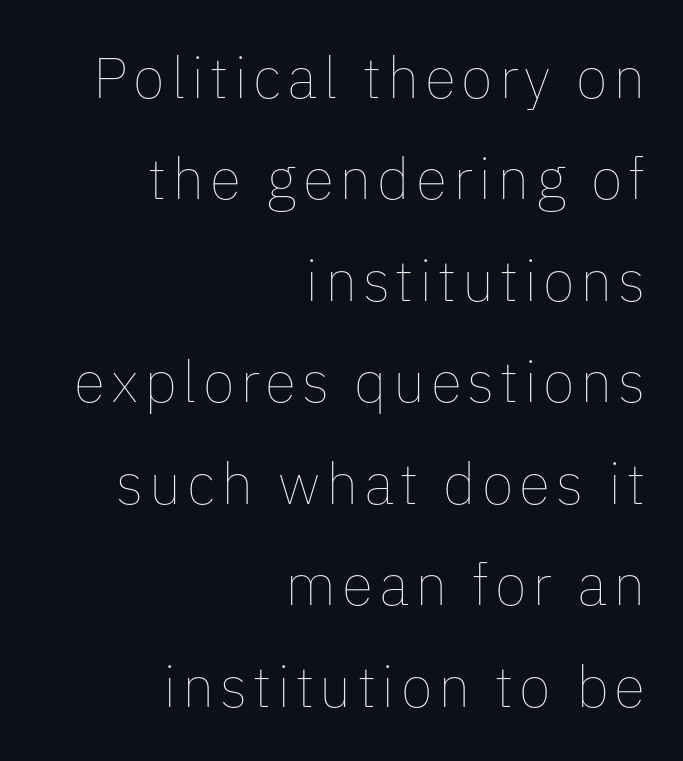
{"italic": "no", "bold": "no", "weight": "thin", "width": "normal", "stroke_contrast": "low", "x_height": "medium", "monospaced": "no", "underline": "no", "align": "right", "line_spacing_ratio": 1.75, "glyph_px": 58}
